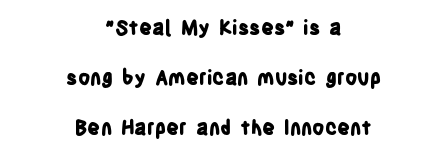
The typesetting leans heavy: a genuine bold. Vertically, the passage feels expansive, rows floating well apart. Bare-footed words on every line. Reading down the block, each line starts at a different indent, mirrored at its end. Tracking here is standard; glyphs follow each other at the usual distance.
